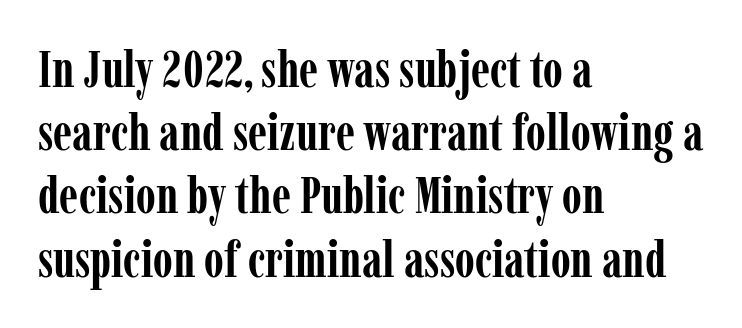
Honestly, the letter spacing is just normal — you wouldn't notice it. Italic: no, the glyphs are upright roman. Just letters on the line, the space beneath them empty. Alignment: flush left. Does the weight exceed regular? Yes, all the way to bold. Note: serifs present on the glyphs.
